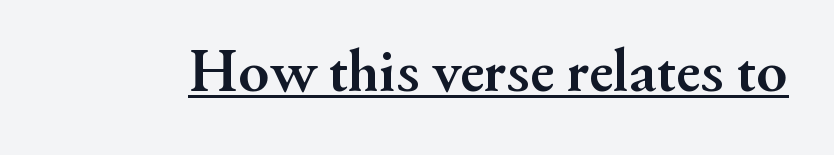
Q: Is the text bold? A: Yes.
Q: Is the text italic (slanted)? A: No, it is upright.
Q: Is the typeface a serif or a sans-serif typeface? A: Serif.
Q: Is the text underlined? A: Yes.
Q: Is the spacing between letters normal or unusually wide? A: Normal.
Q: Width (condensed, normal, or wide)? A: Normal.
Q: Stroke contrast? A: Medium.
Q: x-height? A: Small.
Q: Monospaced? A: No.
